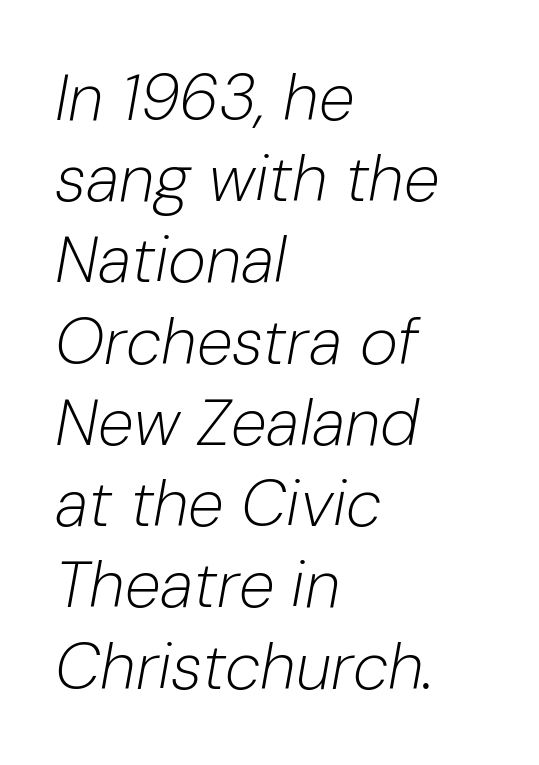
The image shows 65 px light type, italic (leaning right); set left-aligned, normal line spacing (1.25x), normal letter spacing, not underlined; low stroke contrast and a medium x-height.
